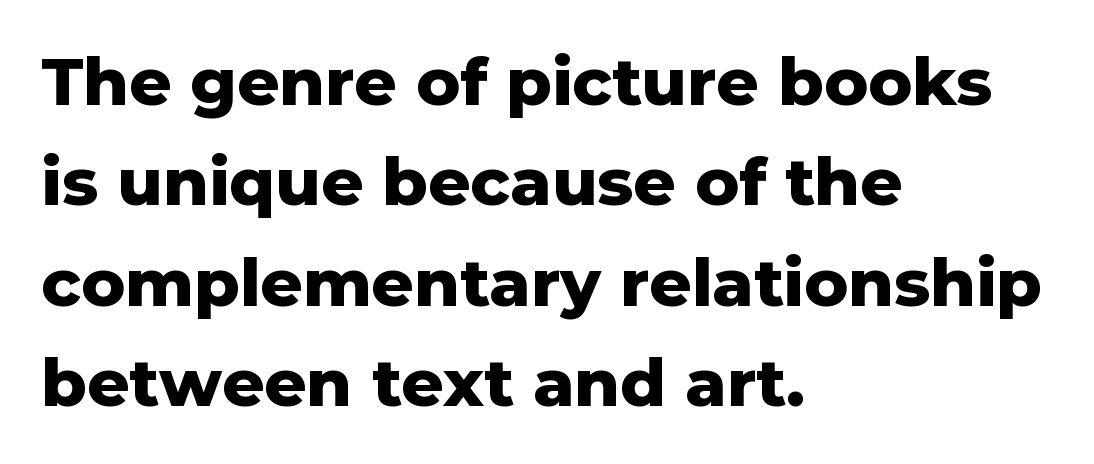
Q: Is the text bold? A: Yes.
Q: Is the text italic (slanted)? A: No, it is upright.
Q: Is the typeface a serif or a sans-serif typeface? A: Sans-serif.
Q: Is the text underlined? A: No.
Q: How is the paragraph aligned? A: Left-aligned.
Q: Is the spacing between letters normal or unusually wide? A: Normal.
Q: Is the spacing between lines tight, normal or loose? A: Normal.
Q: Width (condensed, normal, or wide)? A: Normal.
Q: Stroke contrast? A: Low.
Q: x-height? A: Medium.
Q: Monospaced? A: No.
